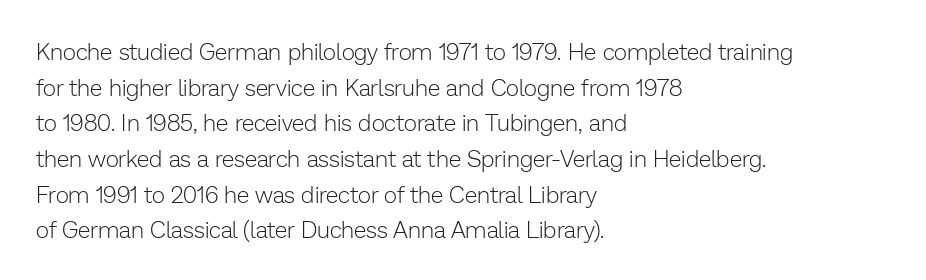
Baseline-to-baseline distance is the conventional proportion of letter height. The passage is arranged the way most books set body copy — flush left. The glyphs are unaccompanied by any horizontal stroke below them. The gaps between neighbouring characters are ordinary and unremarkable.
